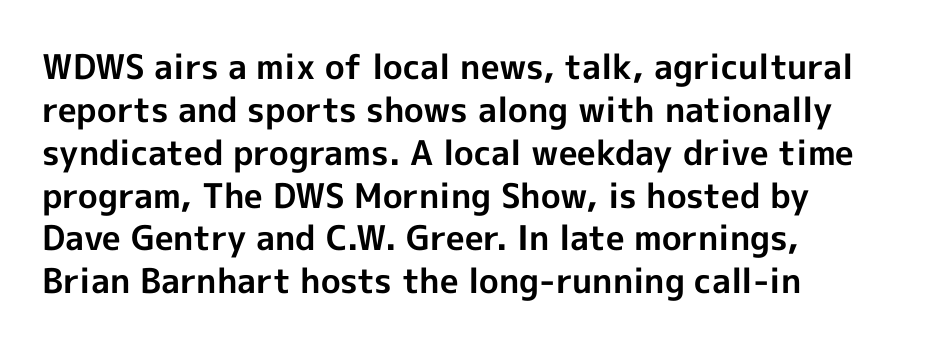
Q: Is the text bold? A: Yes.
Q: Is the text italic (slanted)? A: No, it is upright.
Q: Is the typeface a serif or a sans-serif typeface? A: Sans-serif.
Q: Is the text underlined? A: No.
Q: How is the paragraph aligned? A: Left-aligned.
Q: Is the spacing between letters normal or unusually wide? A: Normal.
Q: Is the spacing between lines tight, normal or loose? A: Normal.
Q: Width (condensed, normal, or wide)? A: Normal.
Q: x-height? A: Medium.
Q: Monospaced? A: No.
